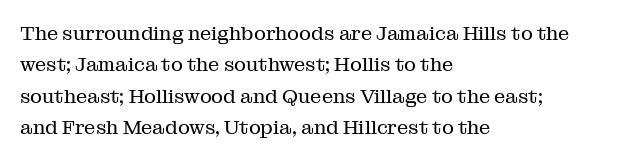
The image shows 20 px text type, upright; set left-aligned, normal line spacing (1.57x), normal letter spacing, not underlined.
